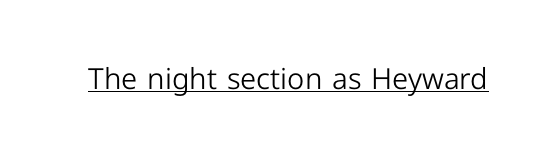
The image shows 29 px light sans-serif type, upright; set normal letter spacing, underlined; low stroke contrast and a medium x-height.
